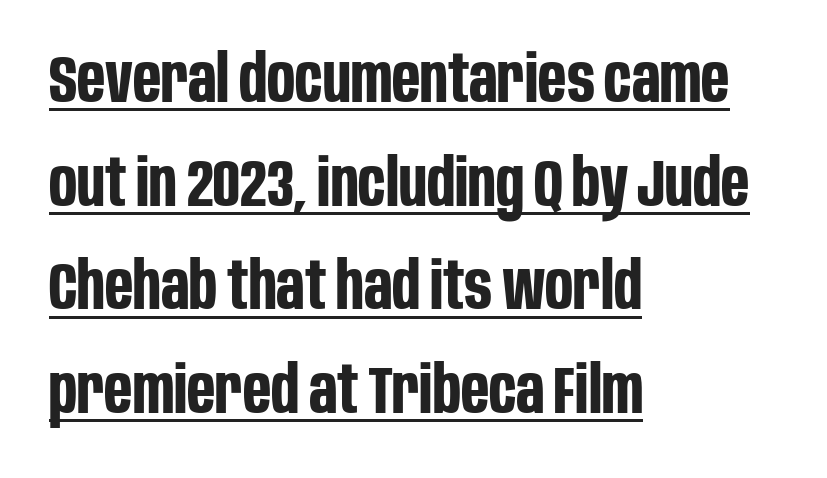
The image shows 66 px bold, condensed sans-serif type, upright; set left-aligned, normal line spacing (1.57x), normal letter spacing, underlined; low stroke contrast and a large x-height.
